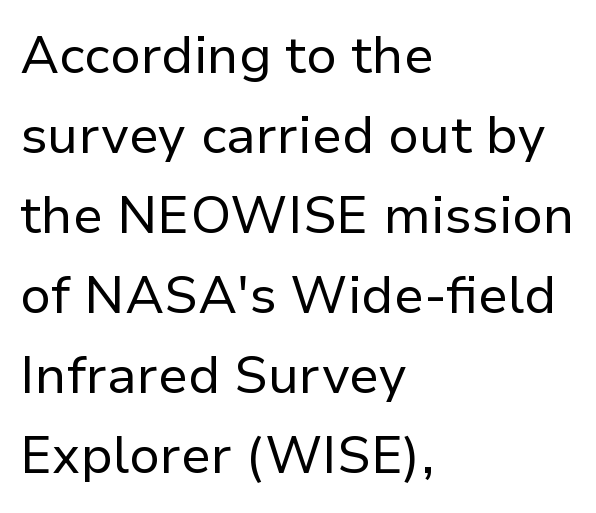
The image shows 52 px regular-weight sans-serif type, upright; set left-aligned, normal line spacing (1.54x), normal letter spacing, not underlined; low stroke contrast and a medium x-height.
